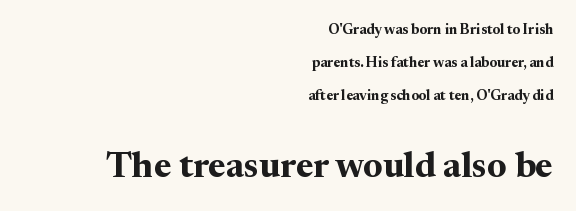
{"serif": "yes", "italic": "no", "bold": "yes", "weight": "bold", "width": "normal", "stroke_contrast": "medium", "x_height": "medium", "monospaced": "no", "underline": "no", "align": "right", "line_spacing": "loose", "line_spacing_ratio": 2.34, "letter_spacing": "normal", "letter_spacing_em": 0.0, "larger_block": "second", "size_ratio": 2.57, "glyph_px": 36}
